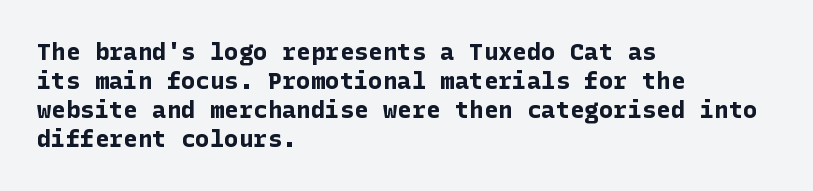
Bold? Absolutely — the strokes are thick and heavy. These lines are set flush left with a ragged right edge. Each row of text sits above clean, open space. There is no visible air inserted between adjacent glyphs. The type sits square on the baseline with zero lean.
